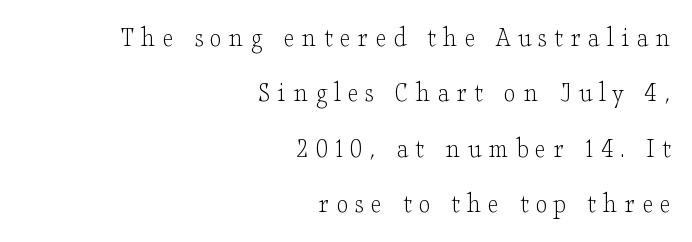
The lines are quadded right. This is serif lettering, the kind often seen in printed books. Each letter keeps its own natural width here, so spacing adapts to shape. Letters have the restrained weight of plain body copy at most. Style check: upright. In terms of letterspacing, this is a distinctly airy, spread setting.
